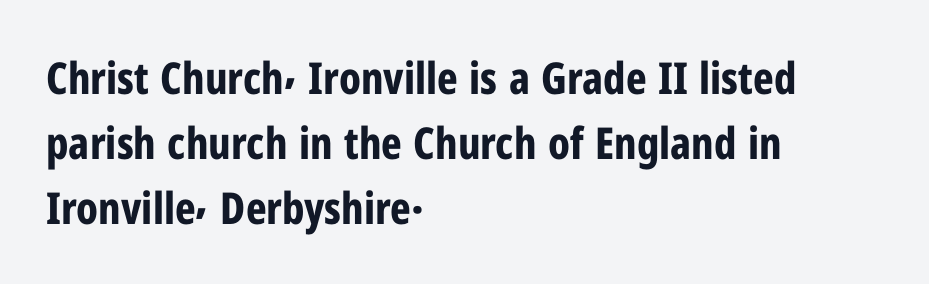
{"serif": "no", "italic": "no", "bold": "yes", "weight": "bold", "width": "condensed", "stroke_contrast": "low", "x_height": "medium", "monospaced": "no", "underline": "no", "align": "left", "line_spacing": "normal", "line_spacing_ratio": 1.48, "letter_spacing": "normal", "letter_spacing_em": 0.0, "glyph_px": 44}
